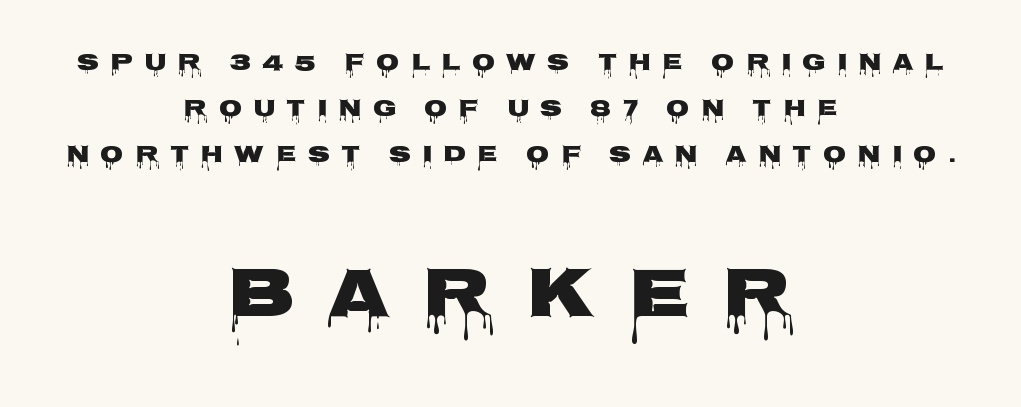
{"serif": "no", "italic": "no", "width": "wide", "stroke_contrast": "low", "x_height": "large", "monospaced": "no", "underline": "no", "align": "center", "line_spacing": "loose", "line_spacing_ratio": 1.92, "letter_spacing": "wide", "letter_spacing_em": 0.46, "larger_block": "second", "size_ratio": 2.96, "glyph_px": 71}
